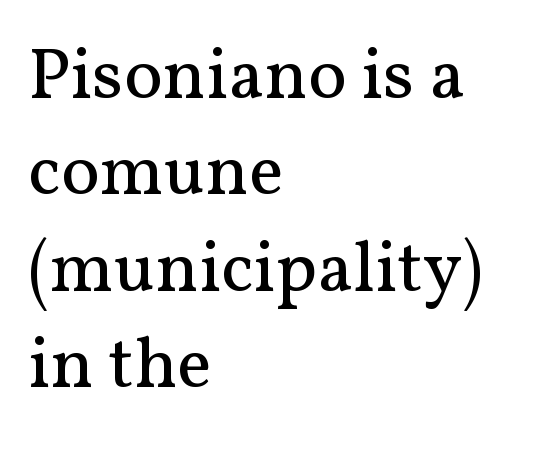
{"serif": "yes", "italic": "no", "bold": "no", "weight": "regular", "width": "normal", "stroke_contrast": "medium", "x_height": "medium", "monospaced": "no", "underline": "no", "align": "left", "line_spacing": "normal", "line_spacing_ratio": 1.32, "letter_spacing": "normal", "letter_spacing_em": 0.0, "glyph_px": 73}
